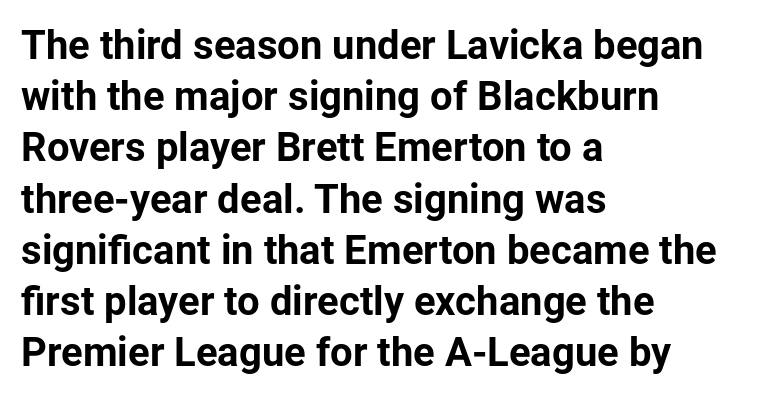
{"serif": "no", "italic": "no", "bold": "yes", "weight": "bold", "width": "normal", "stroke_contrast": "low", "x_height": "medium", "monospaced": "no", "underline": "no", "align": "left", "line_spacing": "normal", "line_spacing_ratio": 1.28, "letter_spacing": "normal", "letter_spacing_em": 0.0, "glyph_px": 40}
